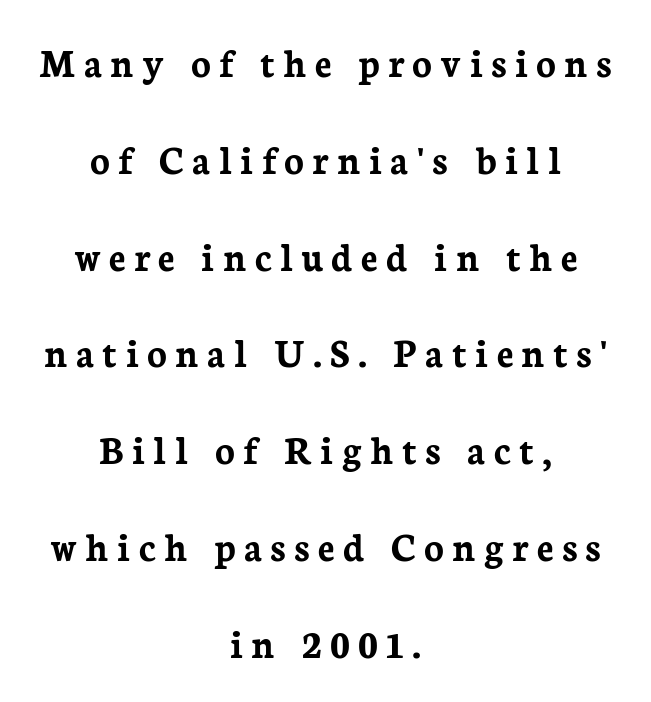
The image shows 41 px semibold serif type, upright; set centered, loose line spacing (2.36x), unusually wide letter spacing (+0.2 em), not underlined; low stroke contrast and a medium x-height.
